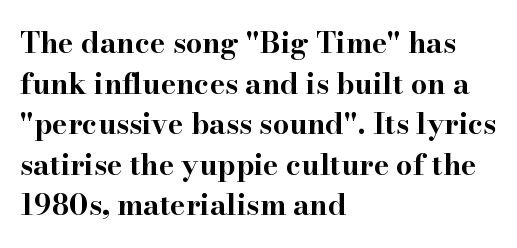
Q: Is the text bold? A: Yes.
Q: Is the text italic (slanted)? A: No, it is upright.
Q: Is the typeface a serif or a sans-serif typeface? A: Serif.
Q: Is the text underlined? A: No.
Q: How is the paragraph aligned? A: Left-aligned.
Q: Is the spacing between letters normal or unusually wide? A: Normal.
Q: Is the spacing between lines tight, normal or loose? A: Normal.
Q: Width (condensed, normal, or wide)? A: Wide.
Q: Stroke contrast? A: High.
Q: x-height? A: Small.
Q: Monospaced? A: No.
